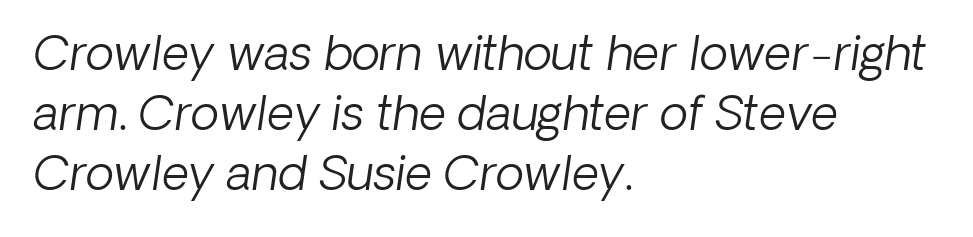
{"italic": "yes", "lean": "right", "slant_degrees": 8, "bold": "no", "weight": "light", "width": "normal", "stroke_contrast": "low", "x_height": "medium", "monospaced": "no", "underline": "no", "align": "left", "line_spacing": "normal", "line_spacing_ratio": 1.28, "letter_spacing": "normal", "letter_spacing_em": 0.0, "glyph_px": 47}
